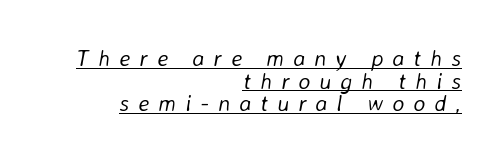
Q: Is the text bold? A: No.
Q: Is the text italic (slanted)? A: Yes, it leans right by about 8 degrees.
Q: Is the text underlined? A: Yes.
Q: How is the paragraph aligned? A: Right-aligned.
Q: Is the spacing between letters normal or unusually wide? A: Unusually wide.
Q: Is the spacing between lines tight, normal or loose? A: Tight.
